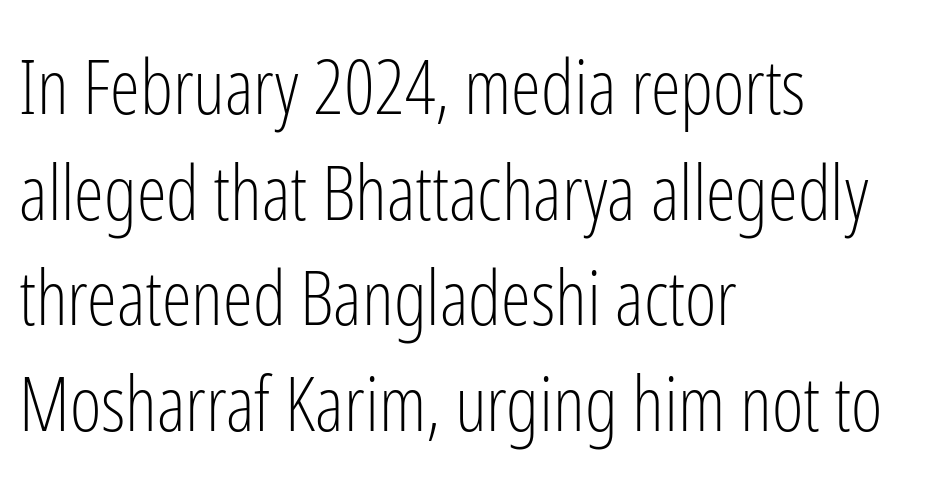
Heft: none added — not bold. Do the characters align in a grid? No, the font is proportional. Posture: vertical. Leading: standard. This rendering employs a face without finishing strokes, i.e., a sans-serif.
